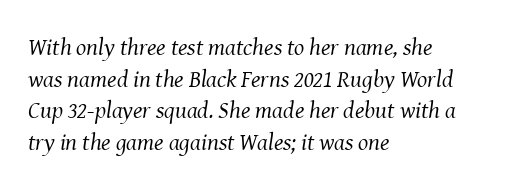
{"italic": "yes", "lean": "right", "slant_degrees": 8, "bold": "no", "underline": "no", "align": "left", "line_spacing": "normal", "line_spacing_ratio": 1.32, "letter_spacing": "normal", "letter_spacing_em": 0.0, "glyph_px": 24}
